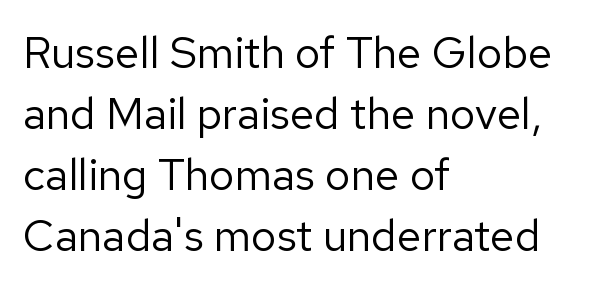
The image shows 44 px regular-weight sans-serif type, upright; set left-aligned, normal line spacing (1.39x), normal letter spacing, not underlined; low stroke contrast and a medium x-height.
